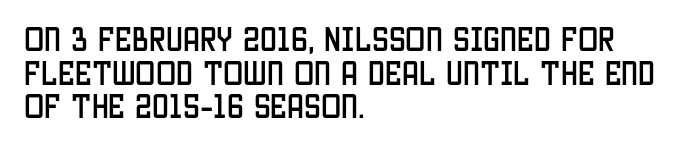
{"italic": "no", "underline": "no", "align": "left", "line_spacing": "normal", "line_spacing_ratio": 1.25, "letter_spacing": "normal", "letter_spacing_em": 0.0, "glyph_px": 27}
